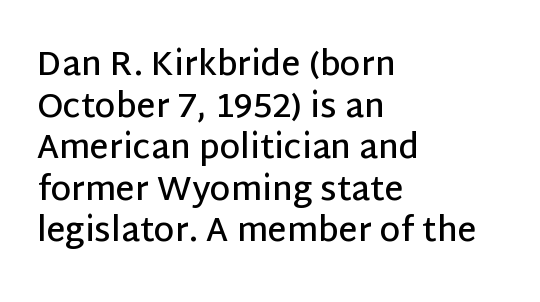
Q: Is the text bold? A: Semi-bold.
Q: Is the text italic (slanted)? A: No, it is upright.
Q: Is the typeface a serif or a sans-serif typeface? A: Sans-serif.
Q: Is the text underlined? A: No.
Q: How is the paragraph aligned? A: Left-aligned.
Q: Is the spacing between letters normal or unusually wide? A: Normal.
Q: Is the spacing between lines tight, normal or loose? A: Normal.
Q: Width (condensed, normal, or wide)? A: Normal.
Q: Stroke contrast? A: Low.
Q: x-height? A: Large.
Q: Monospaced? A: No.
